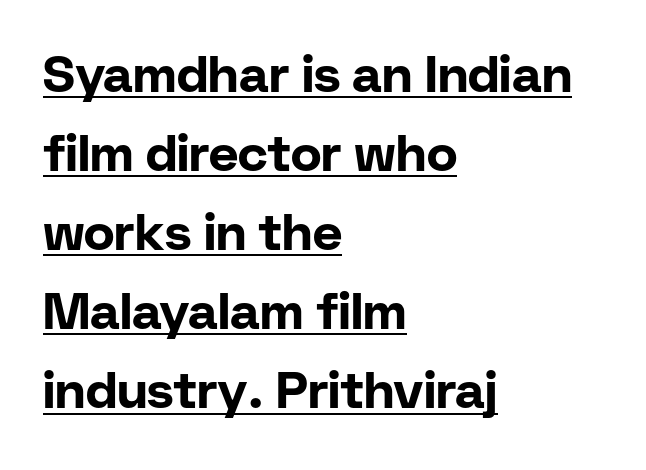
The image shows 51 px bold sans-serif type, upright; set left-aligned, normal line spacing (1.55x), normal letter spacing, underlined; low stroke contrast and a medium x-height.
